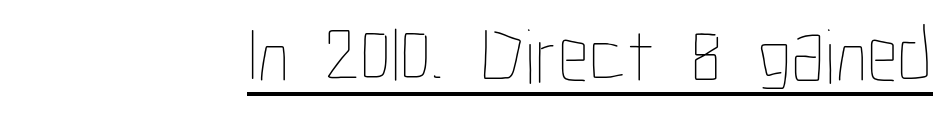
{"italic": "no", "bold": "no", "weight": "thin", "width": "condensed", "stroke_contrast": "low", "x_height": "medium", "monospaced": "no", "underline": "yes", "align": "right", "letter_spacing": "normal", "letter_spacing_em": 0.0, "glyph_px": 78}
